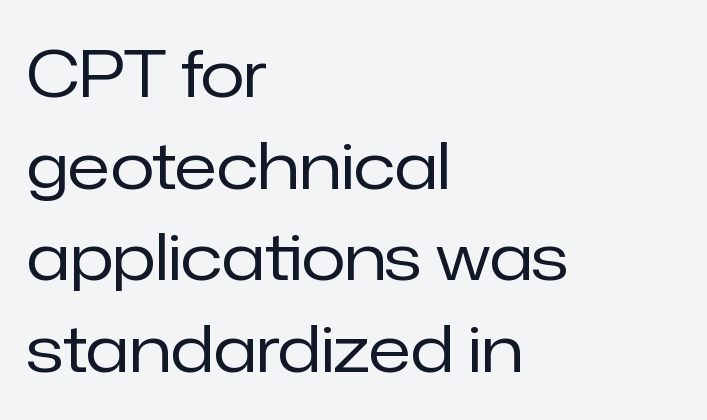
Summary of weight: not heavy and not bold. This sample uses an upright cut, with every glyph sitting square on the baseline. Students, note that the glyphs here touch the page at normal intervals. Regarding serifs, this sample does without them. The gap between lines stays unmarked.
